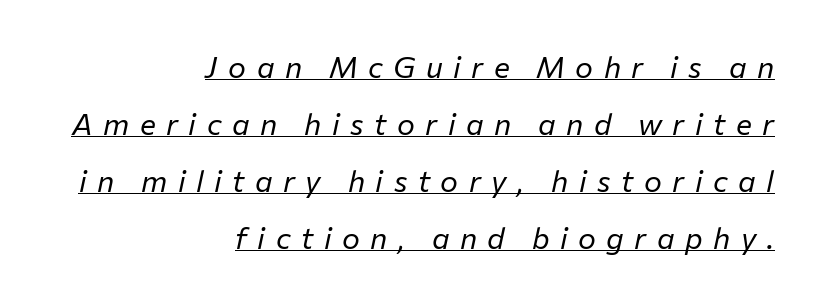
{"italic": "yes", "lean": "right", "slant_degrees": 12, "bold": "no", "weight": "regular", "width": "normal", "stroke_contrast": "low", "x_height": "medium", "monospaced": "no", "underline": "yes", "align": "right", "line_spacing": "loose", "line_spacing_ratio": 1.9, "letter_spacing": "wide", "letter_spacing_em": 0.35, "glyph_px": 30}
